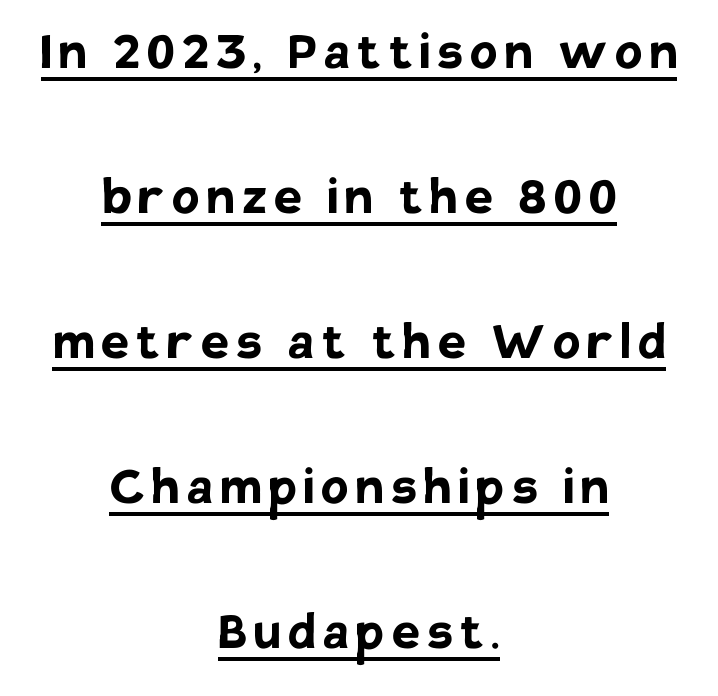
Is the type bold? Yes — the strokes are clearly thick and heavy. In CSS terms this would be text-align: center. In terms of leading, this rendering errs on the spacious side. Designer's note — italics off, roman on. You could not count columns in this text — the font is proportionally spaced.
